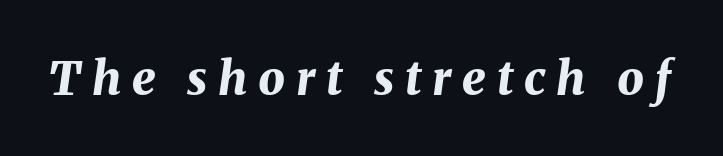
{"italic": "yes", "lean": "right", "slant_degrees": 8, "bold": "yes", "weight": "bold", "width": "normal", "stroke_contrast": "medium", "x_height": "medium", "monospaced": "no", "underline": "no", "letter_spacing": "wide", "letter_spacing_em": 0.23, "glyph_px": 47}
